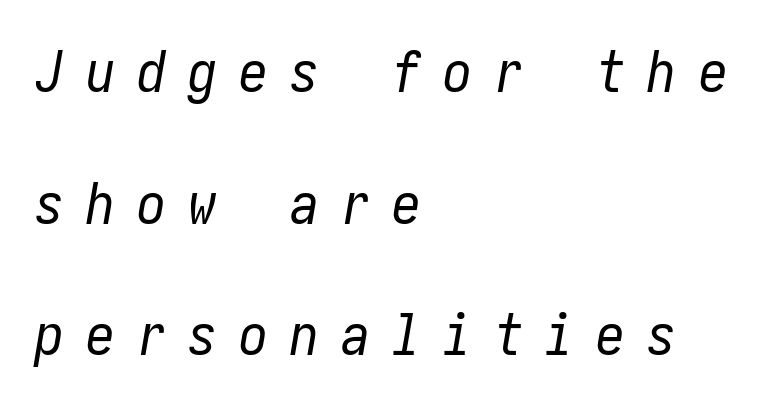
Q: Is the text bold? A: No.
Q: Is the text italic (slanted)? A: Yes, it leans right by about 10 degrees.
Q: Is the text underlined? A: No.
Q: How is the paragraph aligned? A: Left-aligned.
Q: Is the spacing between letters normal or unusually wide? A: Unusually wide.
Q: Is the spacing between lines tight, normal or loose? A: Loose.
Q: Width (condensed, normal, or wide)? A: Condensed.
Q: Stroke contrast? A: Low.
Q: x-height? A: Medium.
